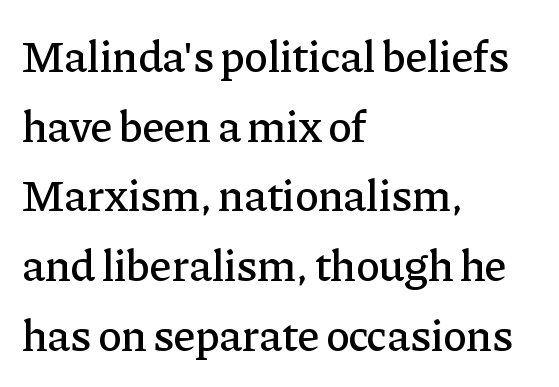
Rendered with straight, roman letterforms. Do the characters align in a grid? No, the font is proportional. Horizontal bands of white between lines are of average thickness. Caption: multi-line text, flush left, ragged right.
